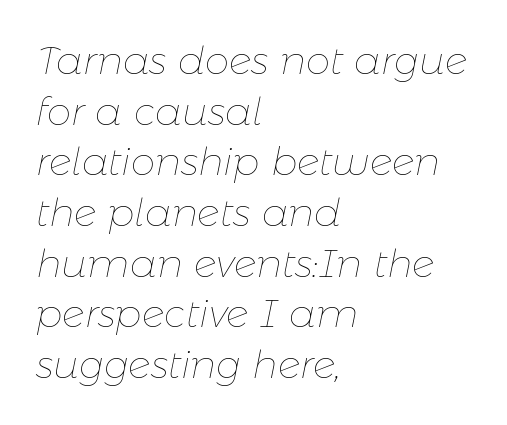
Leading matches the norm, producing a regular column. The paragraph shown leans on its left margin. The characters are drawn with everyday or finer stroke widths. You could not count columns in this text — the font is proportionally spaced. Plain, unruled lines of type. The specimen reads as italic at a glance.
